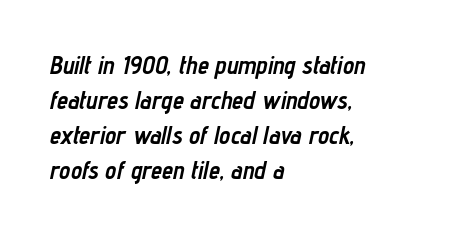
The image shows 25 px bold type, italic (leaning right); set left-aligned, normal line spacing (1.4x), normal letter spacing, not underlined.
